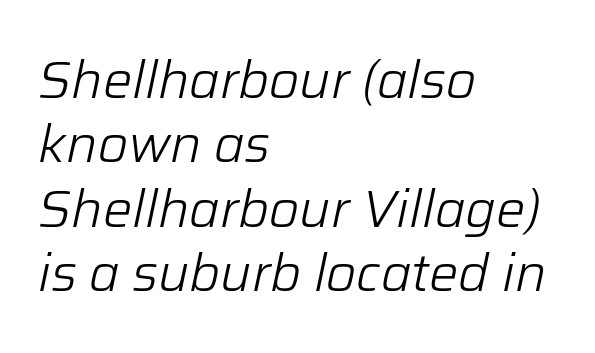
The image shows 52 px light type, italic (leaning right); set left-aligned, line spacing 1.24x, normal letter spacing, not underlined; low stroke contrast and a medium x-height.
